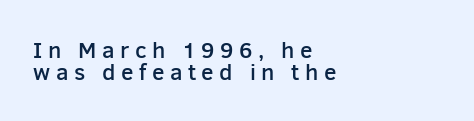
{"italic": "no", "bold": "semi", "underline": "no", "align": "left", "line_spacing": "tight", "line_spacing_ratio": 0.96, "letter_spacing": "wide", "letter_spacing_em": 0.24, "glyph_px": 23}
